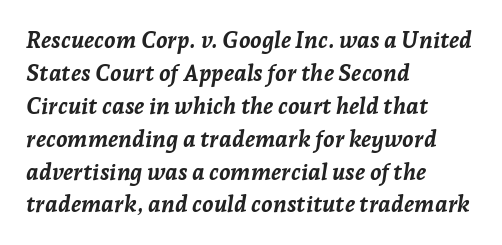
{"italic": "yes", "lean": "right", "slant_degrees": 7, "bold": "yes", "underline": "no", "align": "left", "line_spacing": "normal", "line_spacing_ratio": 1.43, "letter_spacing": "normal", "letter_spacing_em": 0.0, "glyph_px": 23}
